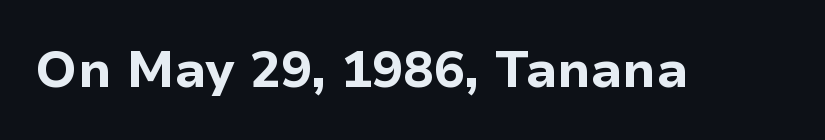
Think of a printed novel: that variable character pitch is what you see here. The specimen omits any rule beneath the text block's lines. Summary of weight: heavy, a full bold. Italic: no, the glyphs are upright roman.
